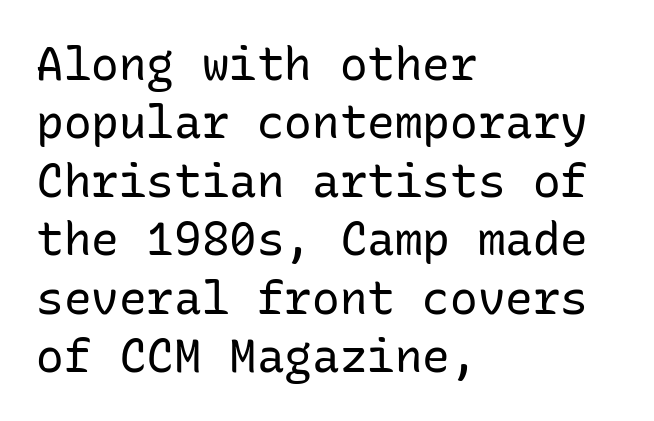
Q: Is the text bold? A: No.
Q: Is the text italic (slanted)? A: No, it is upright.
Q: Is the typeface a serif or a sans-serif typeface? A: Sans-serif.
Q: Is the text underlined? A: No.
Q: How is the paragraph aligned? A: Left-aligned.
Q: Is the spacing between letters normal or unusually wide? A: Normal.
Q: Is the spacing between lines tight, normal or loose? A: Normal.
Q: Width (condensed, normal, or wide)? A: Normal.
Q: Stroke contrast? A: Low.
Q: x-height? A: Medium.
Q: Monospaced? A: Yes.
